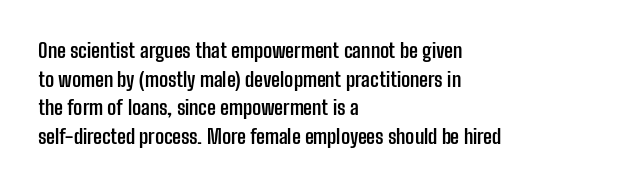
Q: Is the text bold? A: Yes.
Q: Is the text italic (slanted)? A: No, it is upright.
Q: Is the text underlined? A: No.
Q: How is the paragraph aligned? A: Left-aligned.
Q: Is the spacing between letters normal or unusually wide? A: Normal.
Q: Is the spacing between lines tight, normal or loose? A: Normal.
